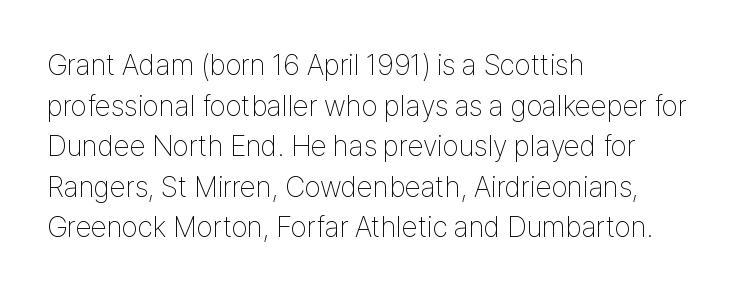
Q: Is the text bold? A: No.
Q: Is the text italic (slanted)? A: No, it is upright.
Q: Is the typeface a serif or a sans-serif typeface? A: Sans-serif.
Q: Is the text underlined? A: No.
Q: How is the paragraph aligned? A: Left-aligned.
Q: Is the spacing between letters normal or unusually wide? A: Normal.
Q: Is the spacing between lines tight, normal or loose? A: Normal.
Q: Width (condensed, normal, or wide)? A: Condensed.
Q: Stroke contrast? A: Low.
Q: x-height? A: Medium.
Q: Monospaced? A: No.
